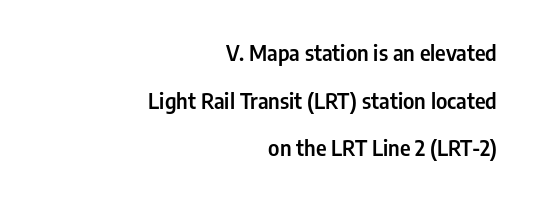
Regarding leading, the lines here are spaced well apart. The specimen reads as upright at a glance. Compared with typical body copy, the letter spacing here is the same. These lines stack with their right ends in a neat column. Type without underlining.
